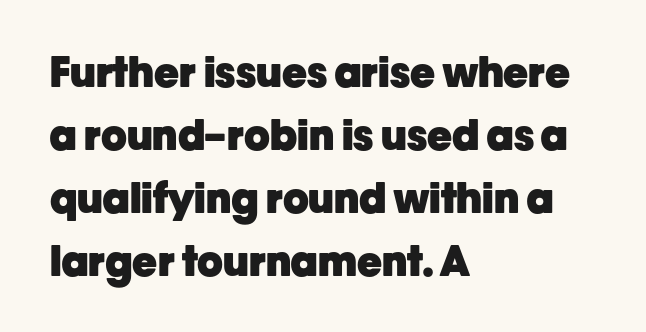
{"serif": "no", "italic": "no", "bold": "yes", "weight": "heavy", "width": "normal", "stroke_contrast": "low", "x_height": "medium", "monospaced": "no", "underline": "no", "align": "left", "line_spacing": "normal", "line_spacing_ratio": 1.5, "letter_spacing": "normal", "letter_spacing_em": 0.0, "glyph_px": 42}
